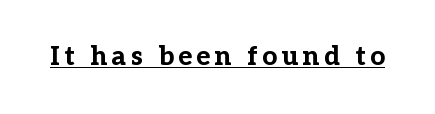
{"italic": "no", "bold": "yes", "underline": "yes", "glyph_px": 26}
